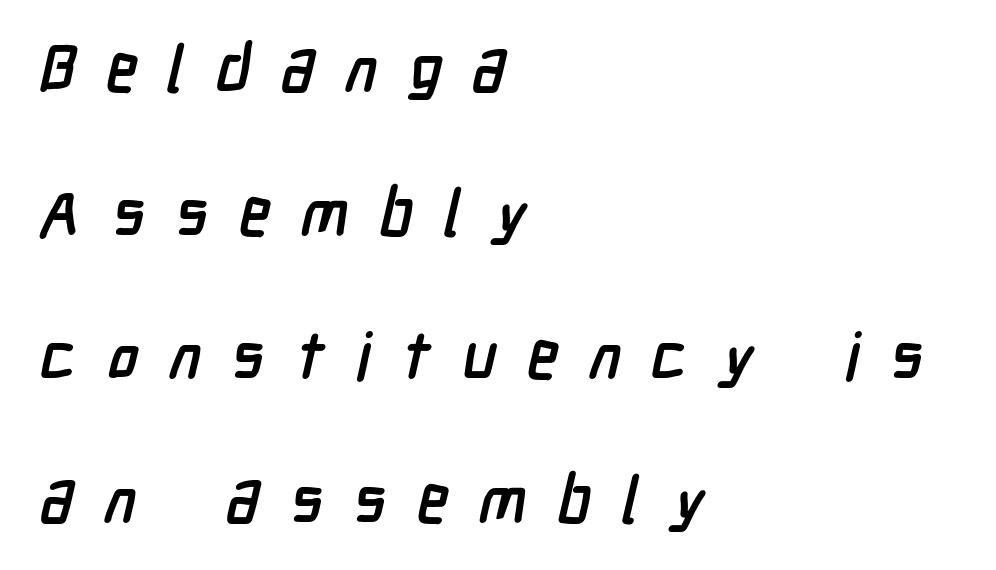
The image shows 65 px semibold, condensed sans-serif type; set left-aligned, loose line spacing (2.21x), unusually wide letter spacing (+0.47 em), not underlined; low stroke contrast and a medium x-height.
